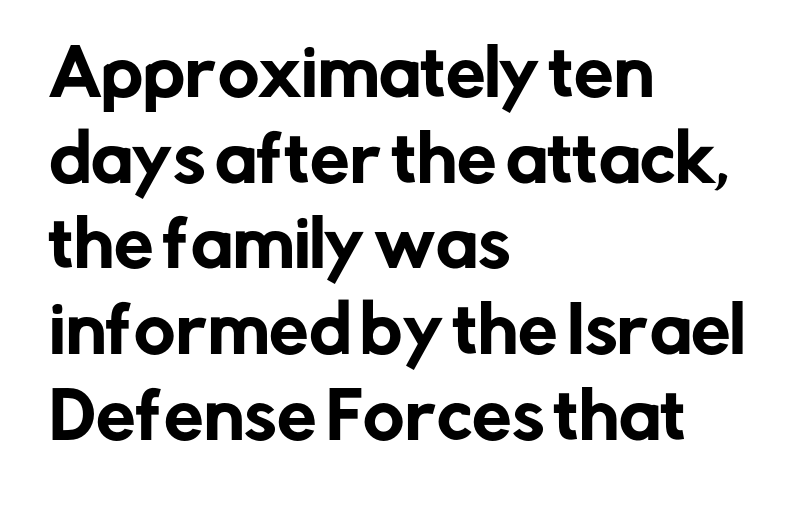
The horizontal fit of the characters is conventional and even. This rendering employs a face without finishing strokes, i.e., a sans-serif. This sample has the flowing, uneven cadence of proportional lettering. This block has exactly the height ordinary leading produces. A classic flush-left, rag-right setting is used for this passage. This sample uses an upright cut, with every glyph sitting square on the baseline.
